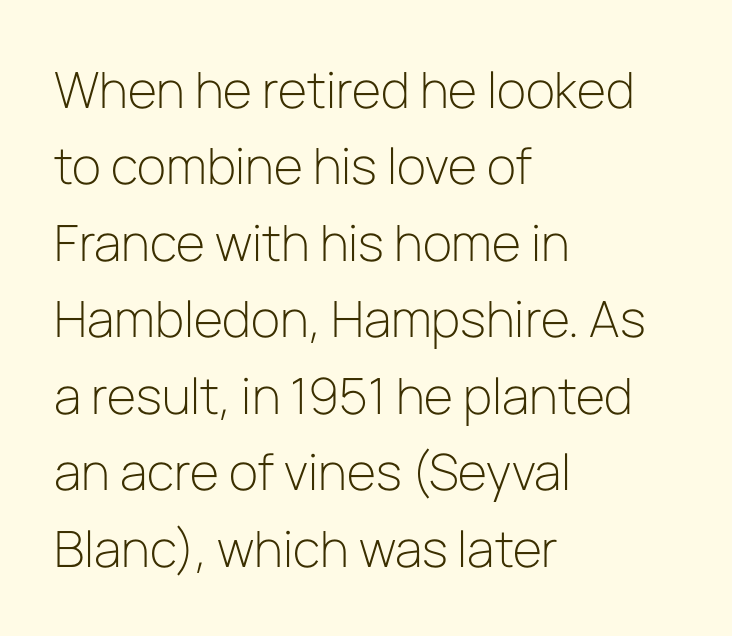
Regarding leading, the lines here are spaced in the standard way. Clear beneath every line of the passage. Unlike a traditional serif, this face leaves its strokes unadorned. These lines are set flush left with a ragged right edge. The rendering uses natural spacing where letterforms have individual widths.
